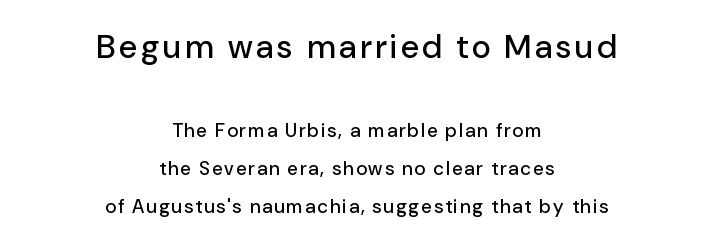
{"serif": "no", "italic": "no", "width": "normal", "stroke_contrast": "low", "x_height": "medium", "monospaced": "no", "underline": "no", "align": "center", "line_spacing": "loose", "line_spacing_ratio": 2.01, "larger_block": "first", "size_ratio": 1.74, "glyph_px": 33}
